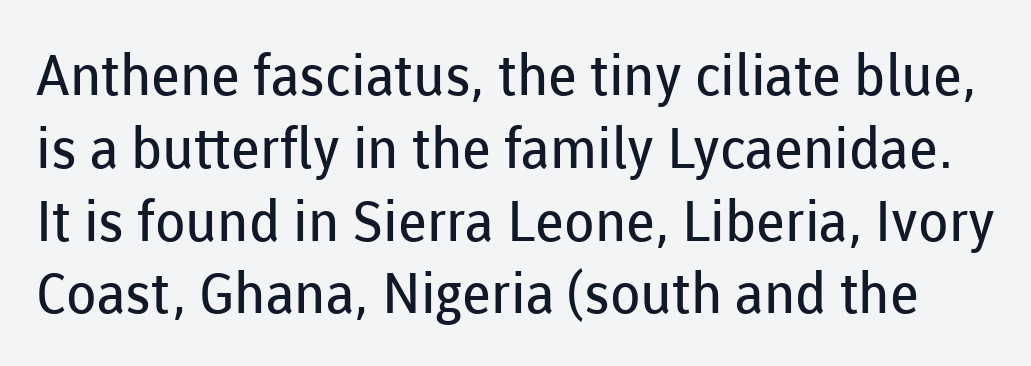
The characters display no serif detailing; their extremities are plain. These lines sit exactly where default settings would place them. The strokes carry an ordinary text weight at most. Note the varied advance widths — an 'i' is clearly narrower than an 'm'. Honestly, the letter spacing is just normal — you wouldn't notice it.
